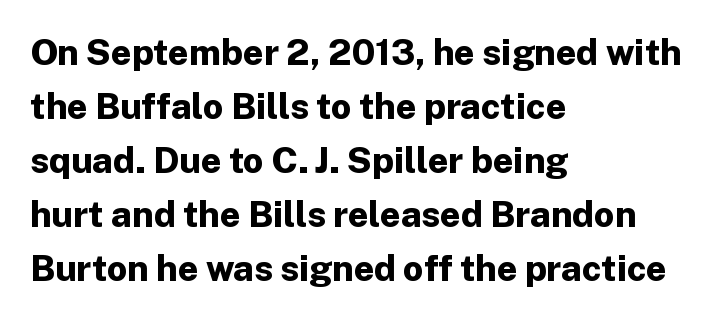
{"serif": "no", "italic": "no", "bold": "yes", "weight": "bold", "width": "normal", "stroke_contrast": "low", "x_height": "medium", "monospaced": "no", "underline": "no", "align": "left", "line_spacing": "normal", "line_spacing_ratio": 1.5, "letter_spacing": "normal", "letter_spacing_em": 0.0, "glyph_px": 36}
